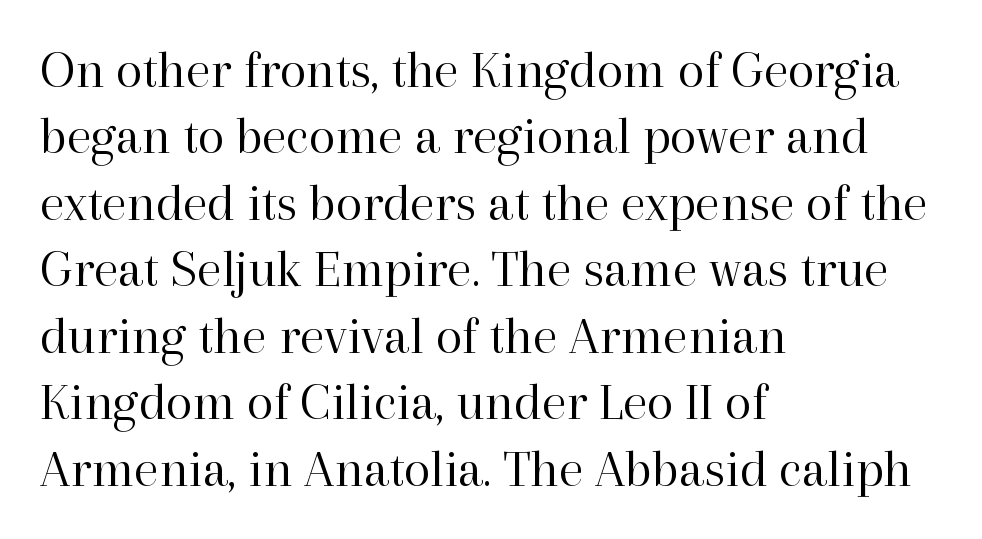
Q: Is the text bold? A: No.
Q: Is the text italic (slanted)? A: No, it is upright.
Q: Is the typeface a serif or a sans-serif typeface? A: Serif.
Q: Is the text underlined? A: No.
Q: How is the paragraph aligned? A: Left-aligned.
Q: Is the spacing between letters normal or unusually wide? A: Normal.
Q: Width (condensed, normal, or wide)? A: Normal.
Q: Stroke contrast? A: High.
Q: x-height? A: Medium.
Q: Monospaced? A: No.
